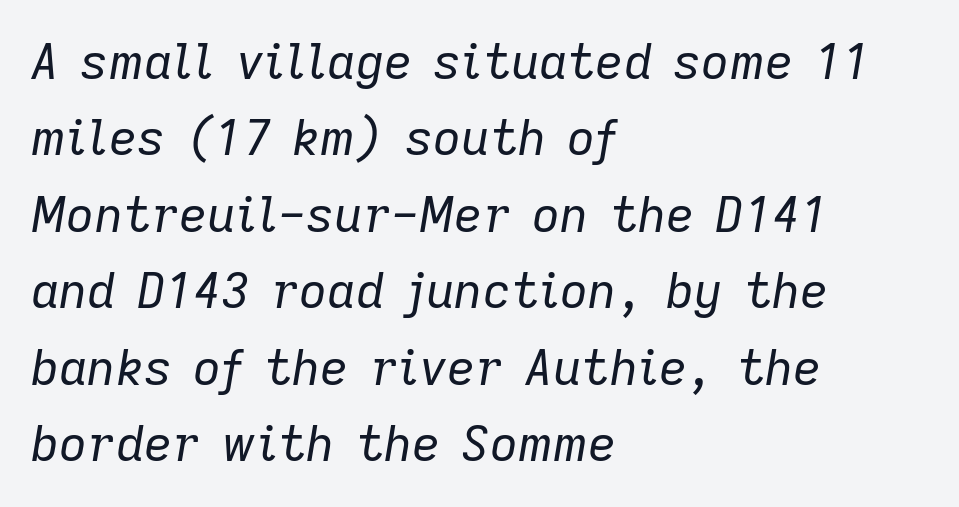
Horizontal alignment here is leftward, the default for most running prose. Each new line begins a customary step beneath the previous one. Between one letter and the next there's only the usual sliver of space. The axis of the letterforms is tilted away from vertical. The cut favours lightness, reaching ordinary text weight at its darkest. Think of a printed novel: that variable character pitch is what you see here.
